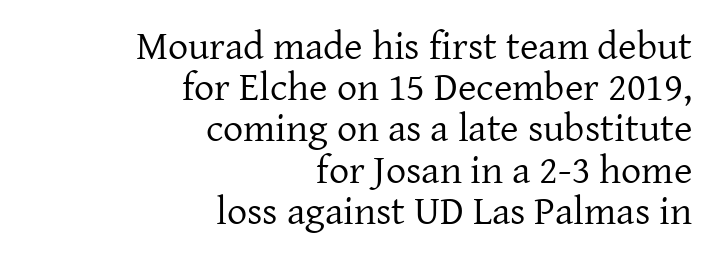
Q: Is the text bold? A: No.
Q: Is the text italic (slanted)? A: No, it is upright.
Q: Is the typeface a serif or a sans-serif typeface? A: Serif.
Q: Is the text underlined? A: No.
Q: How is the paragraph aligned? A: Right-aligned.
Q: Is the spacing between letters normal or unusually wide? A: Normal.
Q: Is the spacing between lines tight, normal or loose? A: Tight.
Q: Width (condensed, normal, or wide)? A: Normal.
Q: Stroke contrast? A: Low.
Q: x-height? A: Medium.
Q: Monospaced? A: No.
